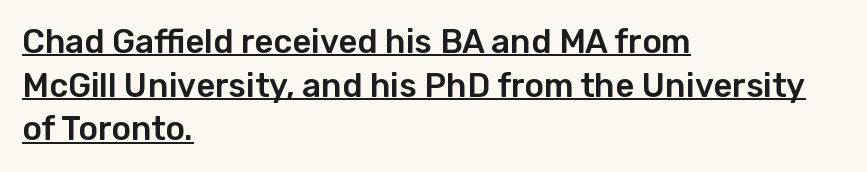
Q: Is the text italic (slanted)? A: No, it is upright.
Q: Is the typeface a serif or a sans-serif typeface? A: Sans-serif.
Q: Is the text underlined? A: Yes.
Q: How is the paragraph aligned? A: Left-aligned.
Q: Is the spacing between letters normal or unusually wide? A: Normal.
Q: Is the spacing between lines tight, normal or loose? A: Normal.
Q: Width (condensed, normal, or wide)? A: Normal.
Q: Stroke contrast? A: Low.
Q: x-height? A: Medium.
Q: Monospaced? A: No.
